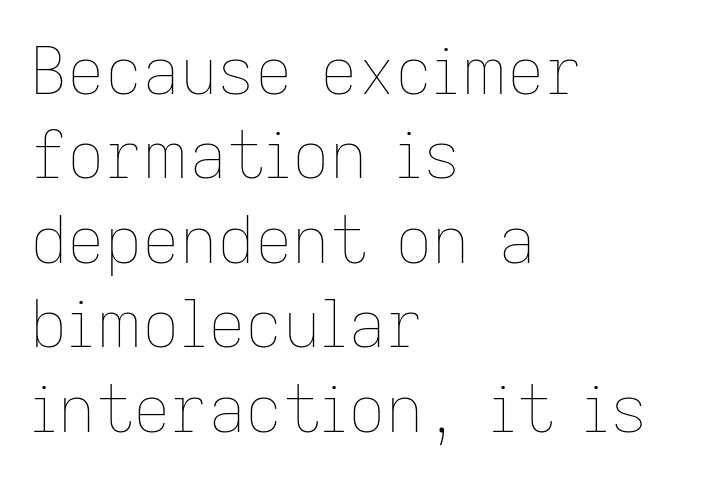
Q: Is the text bold? A: No.
Q: Is the text italic (slanted)? A: No, it is upright.
Q: Is the text underlined? A: No.
Q: How is the paragraph aligned? A: Left-aligned.
Q: Is the spacing between letters normal or unusually wide? A: Normal.
Q: Is the spacing between lines tight, normal or loose? A: Normal.
Q: Width (condensed, normal, or wide)? A: Normal.
Q: Stroke contrast? A: Low.
Q: x-height? A: Medium.
Q: Monospaced? A: No.
